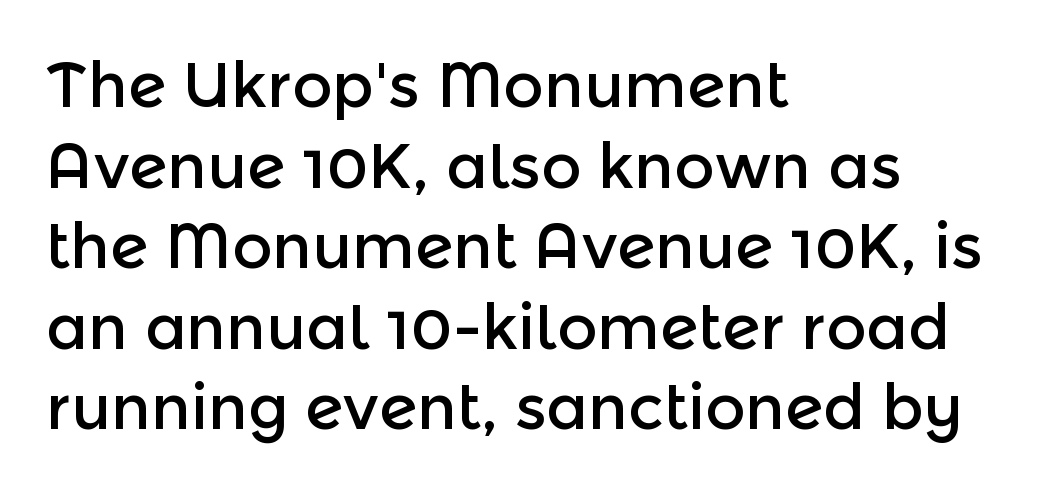
Unmarked baselines from the first word to the last. Tall strokes in this sample are plumb rather than angled. The letterforms sit shoulder to shoulder at normal distance. Proportional: the letters do not fall into vertical columns.
